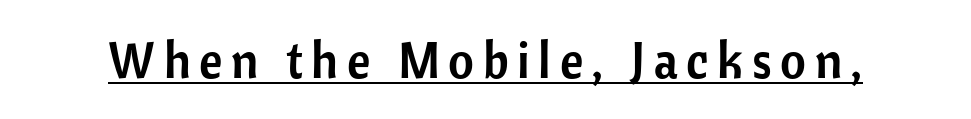
The image shows 50 px sans-serif type, upright; set underlined; low stroke contrast and a medium x-height.
